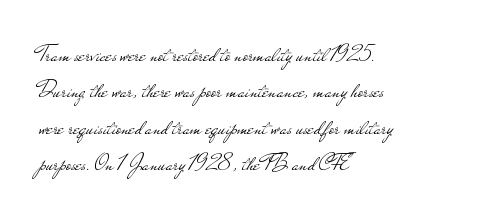
The foot of each line stays bare and open. These lines stack with their left ends in a neat column. These lines sit exactly where default settings would place them.
